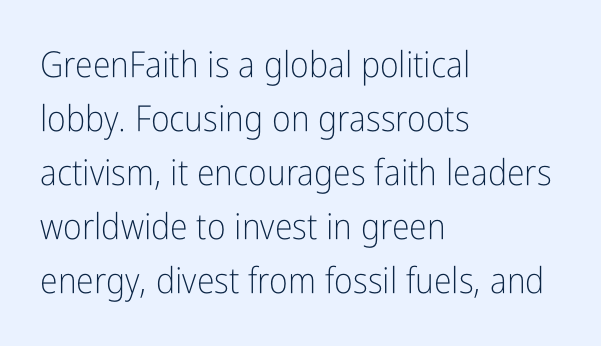
{"serif": "no", "italic": "no", "bold": "no", "weight": "light", "width": "condensed", "stroke_contrast": "low", "x_height": "medium", "monospaced": "no", "underline": "no", "align": "left", "line_spacing": "normal", "line_spacing_ratio": 1.5, "letter_spacing": "normal", "letter_spacing_em": 0.0, "glyph_px": 36}
